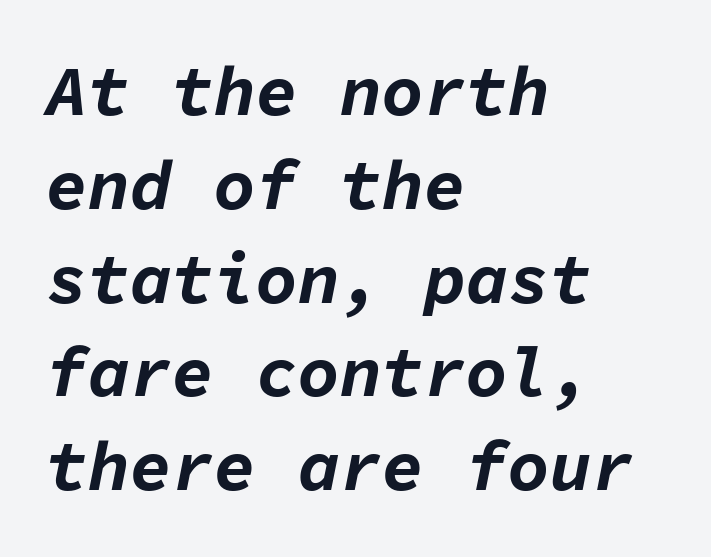
Q: Is the text bold? A: Yes.
Q: Is the text italic (slanted)? A: Yes, it leans right by about 11 degrees.
Q: Is the text underlined? A: No.
Q: How is the paragraph aligned? A: Left-aligned.
Q: Is the spacing between letters normal or unusually wide? A: Normal.
Q: Is the spacing between lines tight, normal or loose? A: Normal.
Q: Width (condensed, normal, or wide)? A: Normal.
Q: Stroke contrast? A: Low.
Q: x-height? A: Medium.
Q: Monospaced? A: Yes.
